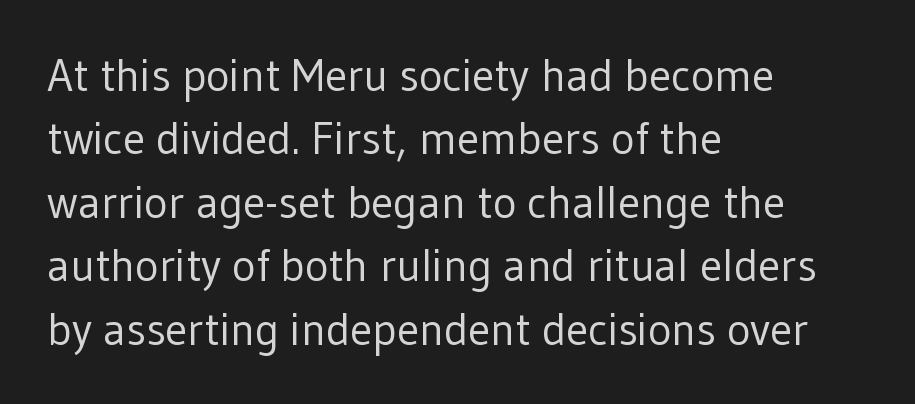
Q: Is the text bold? A: No.
Q: Is the text italic (slanted)? A: No, it is upright.
Q: Is the typeface a serif or a sans-serif typeface? A: Sans-serif.
Q: Is the text underlined? A: No.
Q: How is the paragraph aligned? A: Left-aligned.
Q: Is the spacing between letters normal or unusually wide? A: Normal.
Q: Is the spacing between lines tight, normal or loose? A: Normal.
Q: Width (condensed, normal, or wide)? A: Normal.
Q: Stroke contrast? A: Low.
Q: x-height? A: Medium.
Q: Monospaced? A: No.
